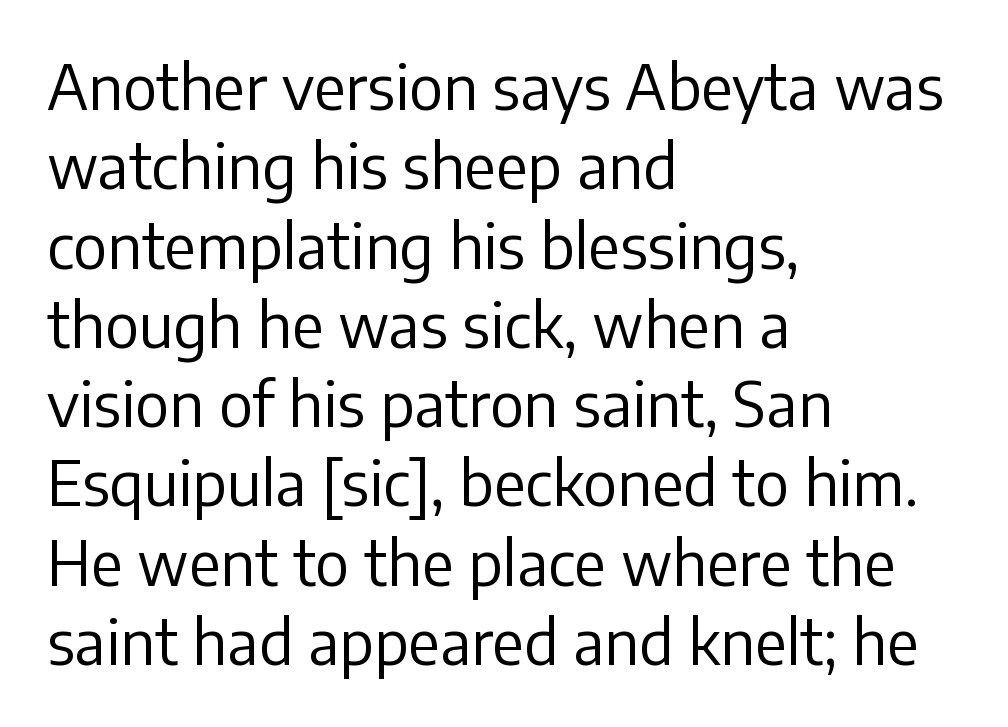
{"serif": "no", "italic": "no", "bold": "no", "weight": "regular", "width": "normal", "stroke_contrast": "low", "x_height": "medium", "monospaced": "no", "underline": "no", "align": "left", "line_spacing": "normal", "line_spacing_ratio": 1.3, "letter_spacing": "normal", "letter_spacing_em": 0.0, "glyph_px": 61}
